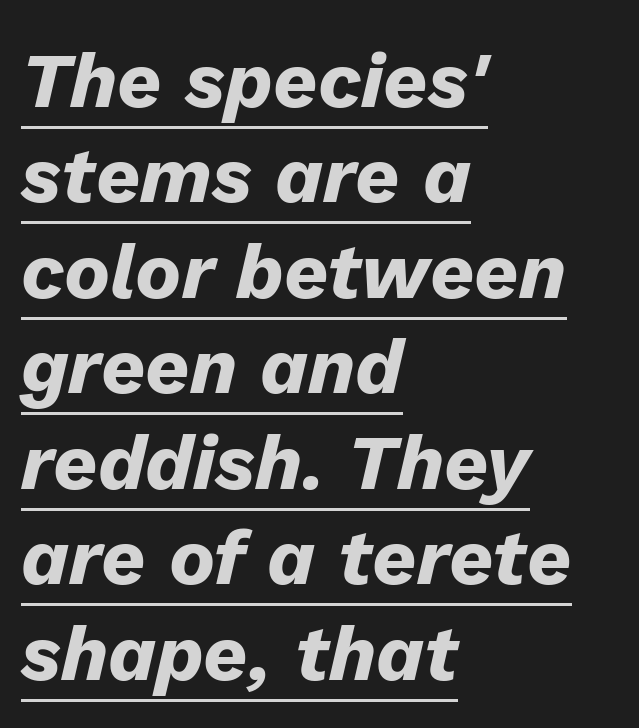
Q: Is the text bold? A: Yes.
Q: Is the text italic (slanted)? A: Yes, it leans right by about 13 degrees.
Q: Is the text underlined? A: Yes.
Q: How is the paragraph aligned? A: Left-aligned.
Q: Is the spacing between letters normal or unusually wide? A: Normal.
Q: Width (condensed, normal, or wide)? A: Normal.
Q: Stroke contrast? A: Low.
Q: x-height? A: Medium.
Q: Monospaced? A: No.
